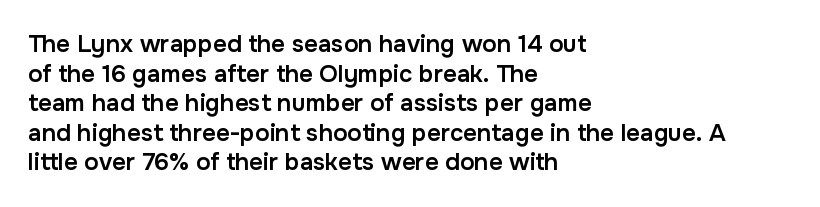
A bare baseline throughout the passage. Compared with a centered layout, this one pins lines to the left instead. This is moderately heavy type, rendered in semibold. The letters sit at their default tracking, neither squeezed nor spread. This sample uses an upright cut, with every glyph sitting square on the baseline.
